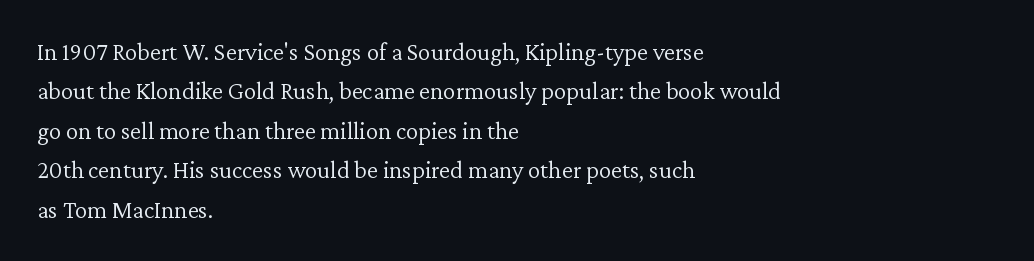
The image shows 25 px text type, upright; set left-aligned, normal line spacing (1.58x), normal letter spacing, not underlined.
